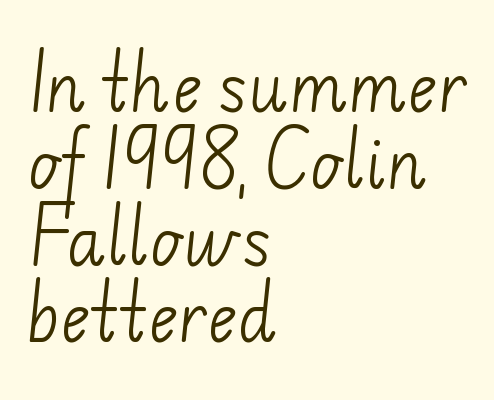
The typeface chosen for these lines omits serifs. You could not count columns in this text — the font is proportionally spaced. Reading down the block, your eye returns to a fixed left position each line. The space directly below the letters is spotless. Heft: none added — not bold.
